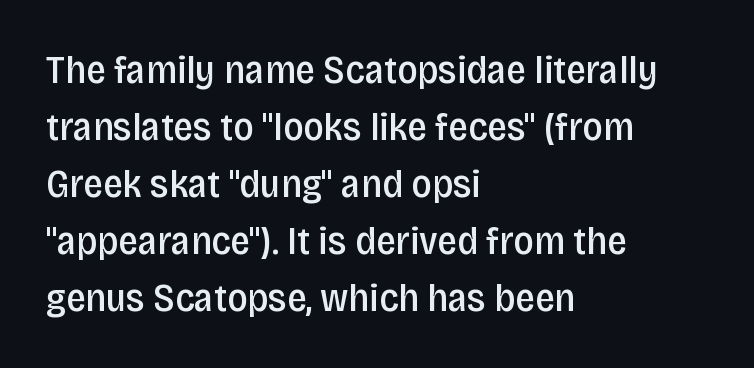
Underlining? Definitely not there. The letters stand upright; this is a roman face. Short and long lines alike share a common starting point at left. Each word holds together tightly as a unit, with standard inter-letter gaps.
